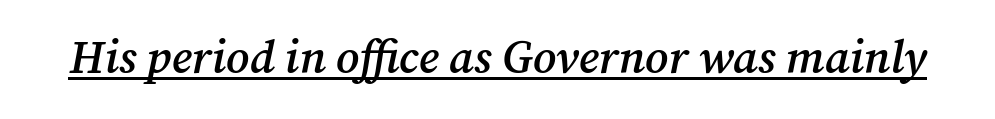
The image shows 46 px semibold serif type, italic (leaning right); set normal letter spacing, underlined; medium stroke contrast and a medium x-height.
